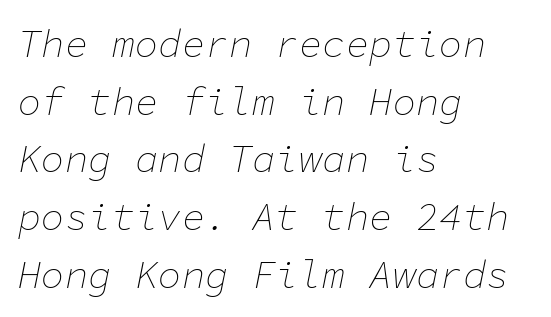
Q: Is the text bold? A: No.
Q: Is the text italic (slanted)? A: Yes, it leans right by about 11 degrees.
Q: Is the text underlined? A: No.
Q: How is the paragraph aligned? A: Left-aligned.
Q: Is the spacing between letters normal or unusually wide? A: Normal.
Q: Is the spacing between lines tight, normal or loose? A: Normal.
Q: Width (condensed, normal, or wide)? A: Normal.
Q: Stroke contrast? A: Low.
Q: x-height? A: Medium.
Q: Monospaced? A: Yes.
